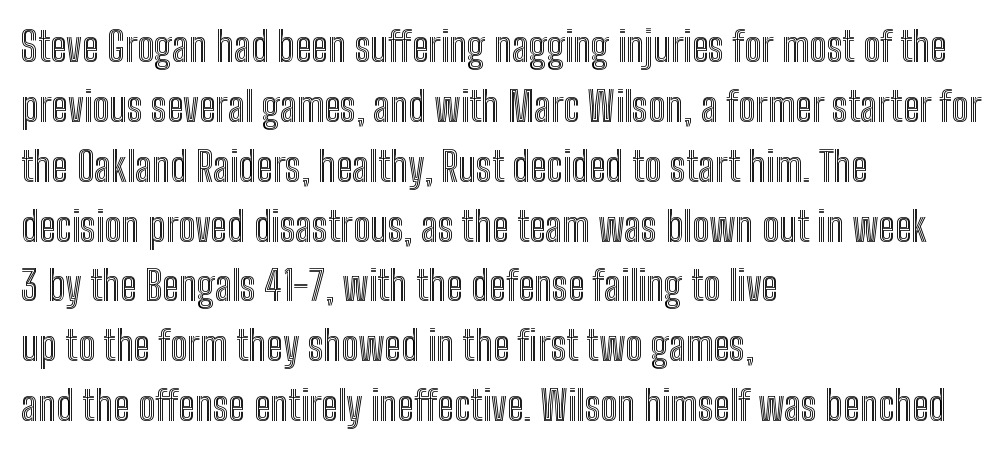
These lines are rendered in a variable-pitch font. The passage shown has conventional tracking throughout. Teacher's note: observe the even left margin — that is flush-left alignment. Glance below the letters and you will spot only blank space. Evenly set lines give the paragraph a standard silhouette. Italic? Not at all — the glyphs are vertical.
